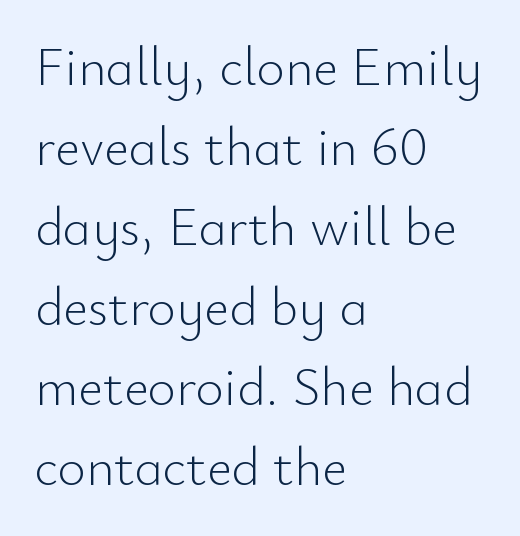
{"serif": "no", "italic": "no", "bold": "no", "weight": "light", "width": "normal", "stroke_contrast": "low", "x_height": "small", "monospaced": "no", "underline": "no", "align": "left", "line_spacing": "normal", "line_spacing_ratio": 1.48, "letter_spacing": "normal", "letter_spacing_em": 0.0, "glyph_px": 54}
